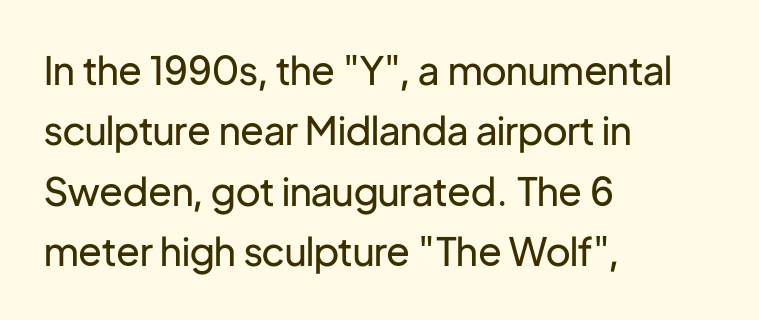
The space between consecutive lines is moderate. Serif or sans? Sans — the stroke terminals are bare. Stems here are at most as thick as an everyday book face. The foot of each line stays bare and open.
